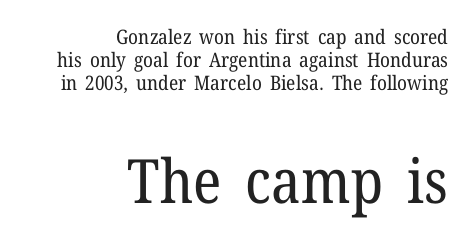
Interline gaps are noticeably narrow in this sample. Default kerning and tracking; the words read as compact shapes. Stroke mass is kept to a normal reading level or below. A bare baseline throughout the passage. Varying glyph widths throughout — classic text-font behaviour.
